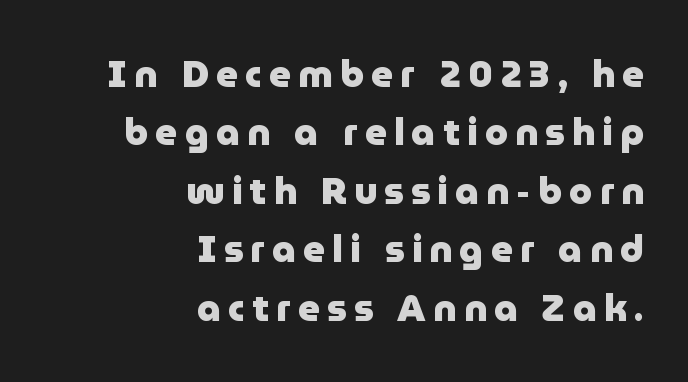
Each glyph is drawn with heavy, bold strokes. The font's upright variant was chosen for this text. Proportional: the letters do not fall into vertical columns. Regarding leading, the lines here are spaced in the standard way. This rendering uses right alignment, leaving the left contour irregular.
